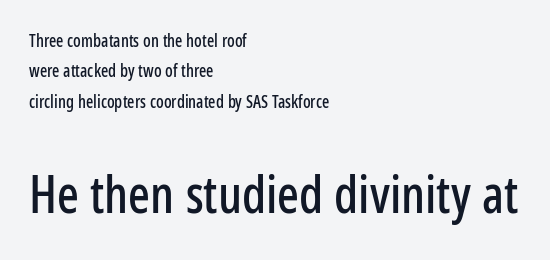
Visually, the bottom section dominates because its glyphs are scaled up. This is sans-serif lettering, the kind often seen on screens and signage. The type is set solid horizontally, with unmodified tracking. The space directly below the letters is spotless.
